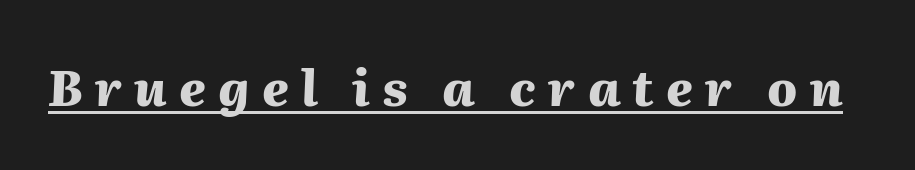
The image shows 49 px heavy type, italic (leaning right); set unusually wide letter spacing (+0.25 em), underlined; medium stroke contrast and a medium x-height.
